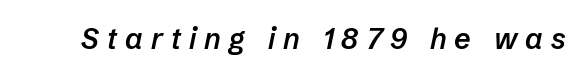
Spacing verdict: proportional, widths tailored to each character. Any mark beneath the type? The region is blank. Every letter is mildly thick-stroked: semibold rather than bold. Loose tracking; the words dissolve into strings of separated letters. The glyphs look as if they've been sheared to an angle.
